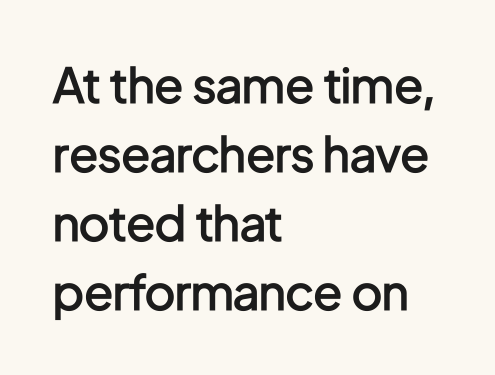
The image shows 48 px semibold, condensed sans-serif type, upright; set left-aligned, normal line spacing (1.44x), normal letter spacing, not underlined; low stroke contrast and a medium x-height.
